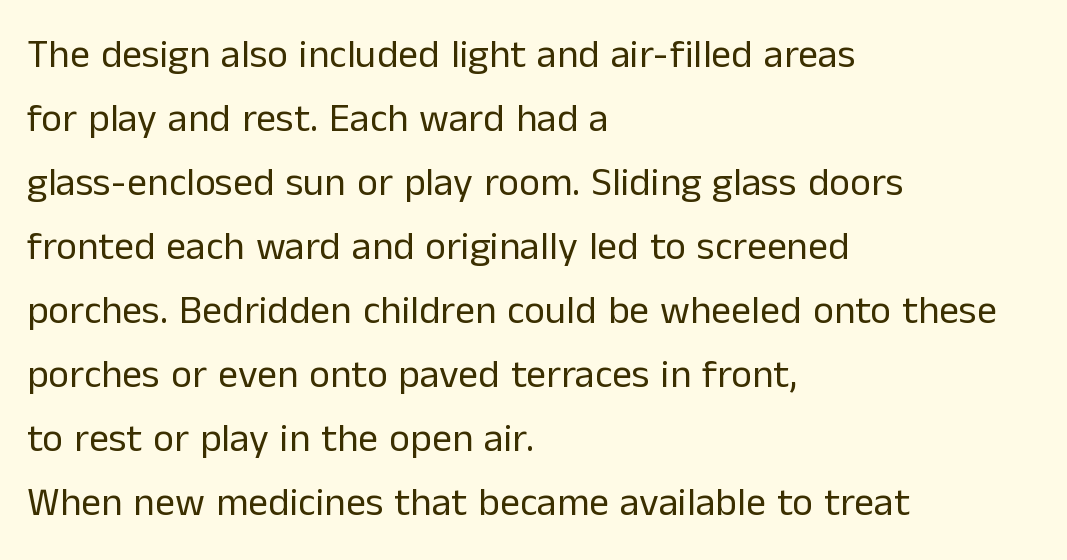
Q: Is the text bold? A: No.
Q: Is the text italic (slanted)? A: No, it is upright.
Q: Is the typeface a serif or a sans-serif typeface? A: Sans-serif.
Q: Is the text underlined? A: No.
Q: How is the paragraph aligned? A: Left-aligned.
Q: Is the spacing between letters normal or unusually wide? A: Normal.
Q: Is the spacing between lines tight, normal or loose? A: Normal.
Q: Width (condensed, normal, or wide)? A: Normal.
Q: Stroke contrast? A: Low.
Q: x-height? A: Medium.
Q: Monospaced? A: No.
